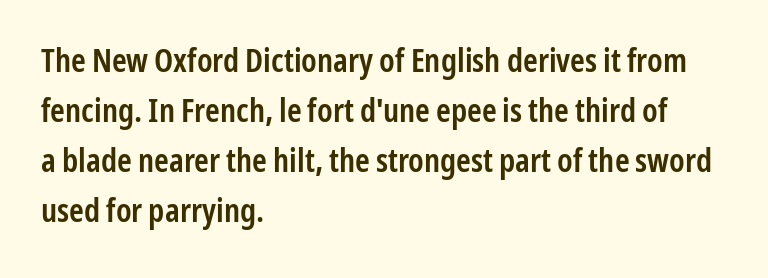
The image shows 33 px semibold, condensed sans-serif type, upright; set left-aligned, normal line spacing (1.52x), normal letter spacing, not underlined; low stroke contrast and a medium x-height.
